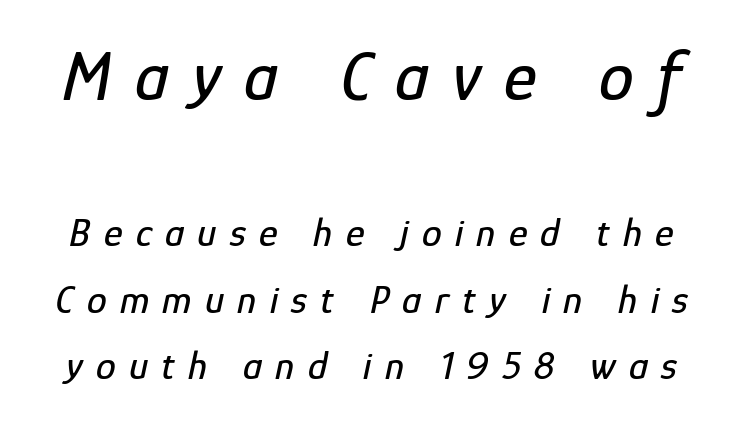
The image shows 70 px condensed type, italic (leaning right); set normal line spacing (1.67x), unusually wide letter spacing (+0.33 em), not underlined; the first (top) block is 1.75x larger; low stroke contrast and a medium x-height.
